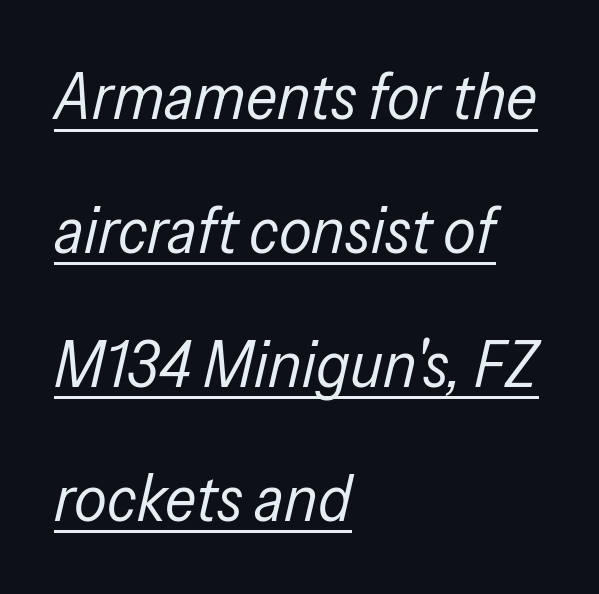
{"italic": "yes", "lean": "right", "slant_degrees": 13, "bold": "no", "weight": "regular", "width": "condensed", "stroke_contrast": "low", "x_height": "medium", "monospaced": "no", "underline": "yes", "align": "left", "line_spacing": "loose", "line_spacing_ratio": 2.06, "letter_spacing": "normal", "letter_spacing_em": 0.0, "glyph_px": 65}
